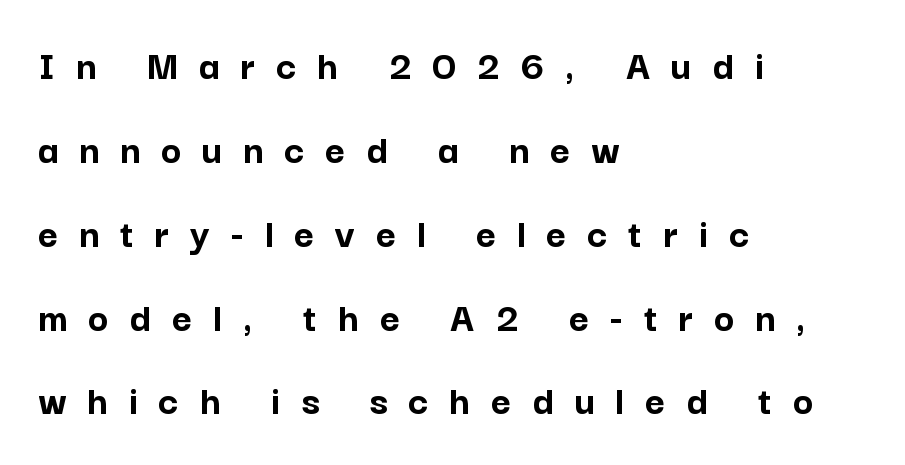
Anything drawn beneath the words? Only blank space. If you drew a ruler down the left edge, every line would touch it. If you drew a line through each stem, it would be perfectly vertical. Here the designer chose a conventional face with non-uniform glyph widths. Note: no serifs on the glyphs. A full-strength bold gives these letters their thick strokes.
